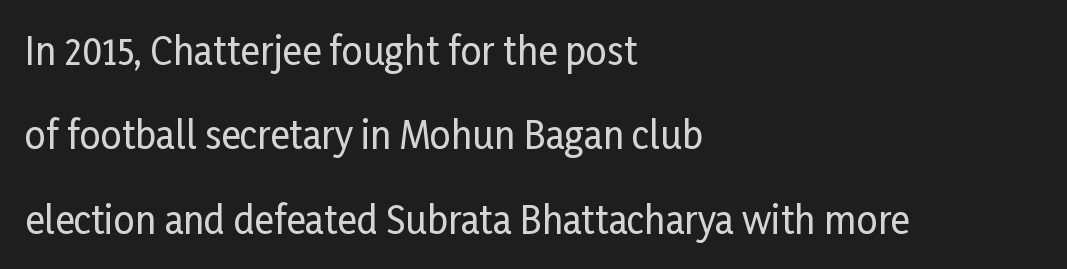
{"serif": "no", "italic": "no", "width": "condensed", "stroke_contrast": "low", "x_height": "medium", "monospaced": "no", "underline": "no", "align": "left", "line_spacing": "loose", "line_spacing_ratio": 2.28, "letter_spacing": "normal", "letter_spacing_em": 0.0, "glyph_px": 37}
